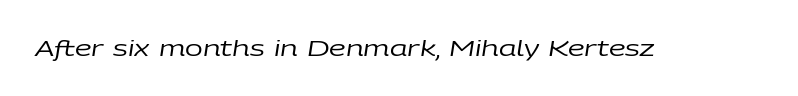
Q: Is the text bold? A: No.
Q: Is the text italic (slanted)? A: Yes, it leans right by about 9 degrees.
Q: Is the text underlined? A: No.
Q: Is the spacing between letters normal or unusually wide? A: Normal.
